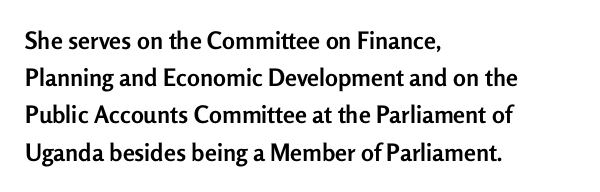
The passage shown has conventional tracking throughout. Underline: absent. The lines in this sample share a left origin and differ only in where they stop. These lines carry a lot of weight — the face is fully bold. Leading: standard. Characters remain perfectly vertical along every line.
